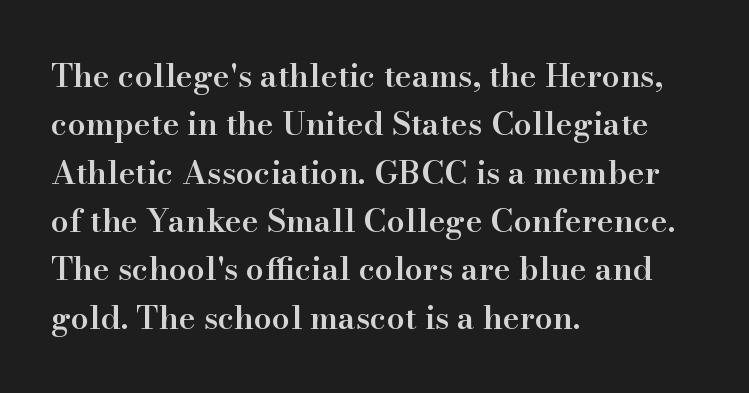
Q: Is the text bold? A: Semi-bold.
Q: Is the text italic (slanted)? A: No, it is upright.
Q: Is the typeface a serif or a sans-serif typeface? A: Serif.
Q: Is the text underlined? A: No.
Q: How is the paragraph aligned? A: Left-aligned.
Q: Is the spacing between letters normal or unusually wide? A: Normal.
Q: Is the spacing between lines tight, normal or loose? A: Normal.
Q: Width (condensed, normal, or wide)? A: Normal.
Q: Stroke contrast? A: High.
Q: x-height? A: Small.
Q: Monospaced? A: No.
